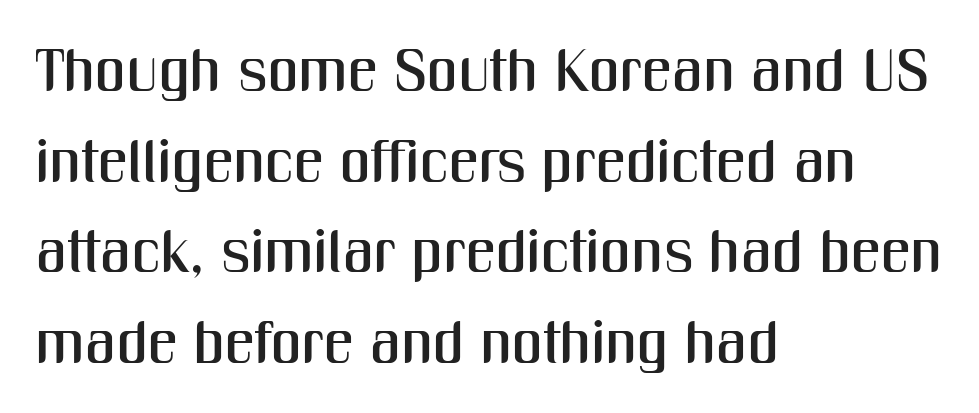
Q: Is the text italic (slanted)? A: No, it is upright.
Q: Is the typeface a serif or a sans-serif typeface? A: Sans-serif.
Q: Is the text underlined? A: No.
Q: How is the paragraph aligned? A: Left-aligned.
Q: Is the spacing between letters normal or unusually wide? A: Normal.
Q: Is the spacing between lines tight, normal or loose? A: Normal.
Q: Width (condensed, normal, or wide)? A: Condensed.
Q: Stroke contrast? A: Medium.
Q: x-height? A: Medium.
Q: Monospaced? A: No.
